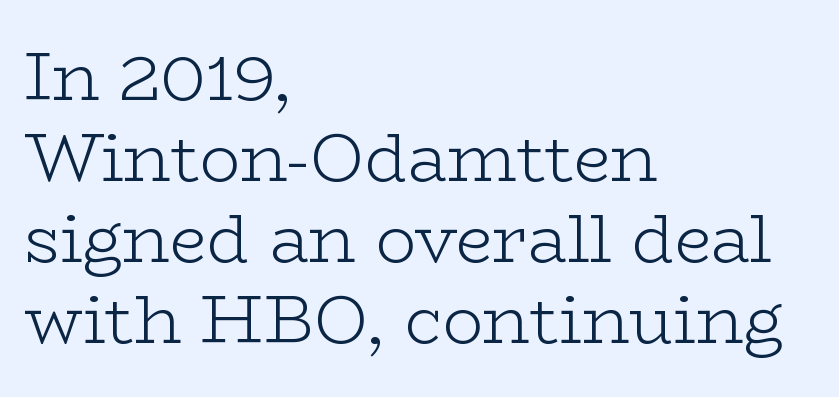
Looks like regular typesetting: each glyph gets only the width it needs. Horizontally, the lines are justified to the leading edge only. The passage shown has conventional tracking throughout. Just letters on the line, the space beneath them empty.
